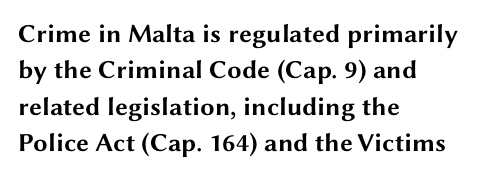
{"italic": "no", "bold": "yes", "underline": "no", "align": "left", "line_spacing": "normal", "line_spacing_ratio": 1.4, "letter_spacing": "normal", "letter_spacing_em": 0.0, "glyph_px": 26}
